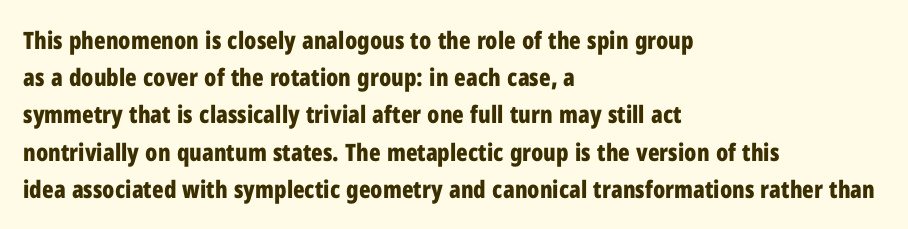
Q: Is the text bold? A: Yes.
Q: Is the text italic (slanted)? A: No, it is upright.
Q: Is the text underlined? A: No.
Q: How is the paragraph aligned? A: Left-aligned.
Q: Is the spacing between letters normal or unusually wide? A: Normal.
Q: Is the spacing between lines tight, normal or loose? A: Normal.
